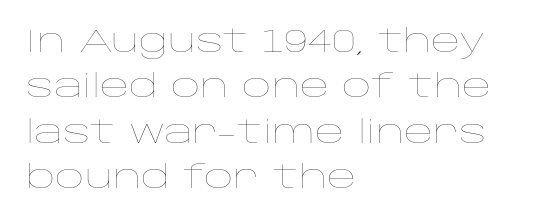
The image shows 32 px thin, wide type, upright; set left-aligned, normal line spacing (1.42x), normal letter spacing, not underlined; low stroke contrast and a large x-height.
